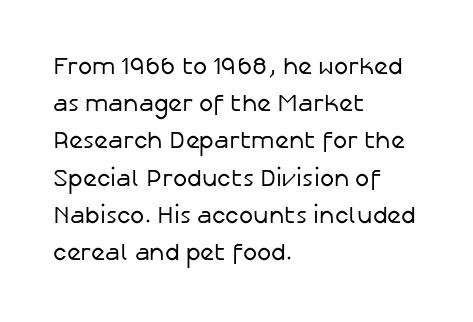
Ordinary non-slanted type is in use. This sample uses plain, unmodified letter spacing. Has an underline been added? It has not. The designer left line spacing at the default. The cut favours lightness, reaching ordinary text weight at its darkest. Layout note: lines flush left.
